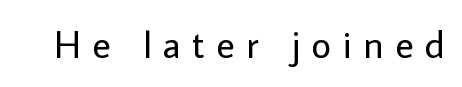
The image shows 38 px regular-weight sans-serif type, upright; set unusually wide letter spacing (+0.3 em), not underlined; low stroke contrast and a medium x-height.
